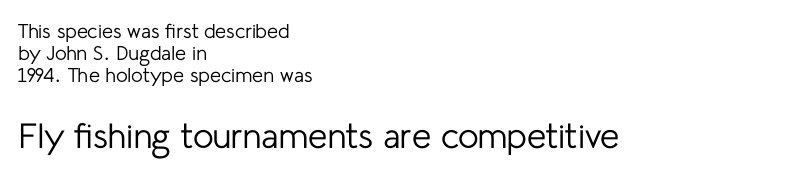
{"serif": "no", "italic": "no", "bold": "no", "weight": "regular", "width": "normal", "stroke_contrast": "low", "x_height": "medium", "monospaced": "no", "underline": "no", "align": "left", "line_spacing": "tight", "line_spacing_ratio": 1.11, "letter_spacing": "normal", "letter_spacing_em": 0.0, "larger_block": "second", "size_ratio": 1.75, "glyph_px": 35}
